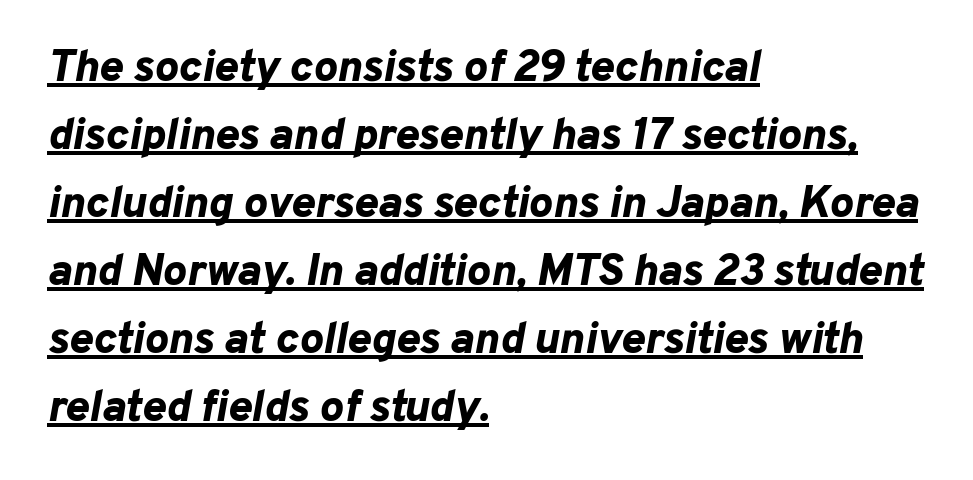
Q: Is the text bold? A: Yes.
Q: Is the text italic (slanted)? A: Yes, it leans right by about 10 degrees.
Q: Is the text underlined? A: Yes.
Q: How is the paragraph aligned? A: Left-aligned.
Q: Is the spacing between letters normal or unusually wide? A: Normal.
Q: Is the spacing between lines tight, normal or loose? A: Normal.
Q: Width (condensed, normal, or wide)? A: Normal.
Q: Stroke contrast? A: Low.
Q: x-height? A: Medium.
Q: Monospaced? A: No.
